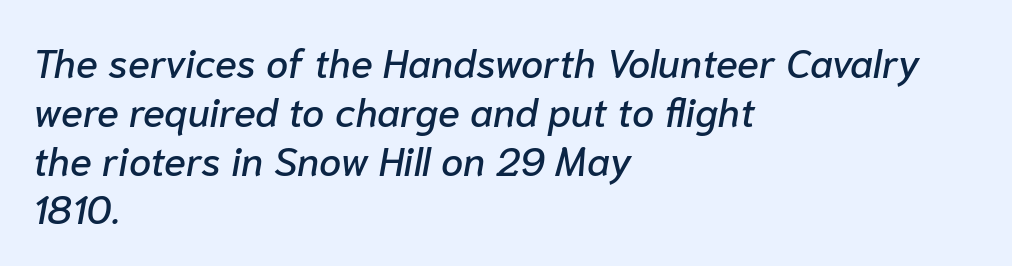
{"italic": "yes", "lean": "right", "slant_degrees": 10, "width": "normal", "stroke_contrast": "low", "x_height": "medium", "monospaced": "no", "underline": "no", "align": "left", "line_spacing_ratio": 1.22, "letter_spacing": "normal", "letter_spacing_em": 0.0, "glyph_px": 40}
